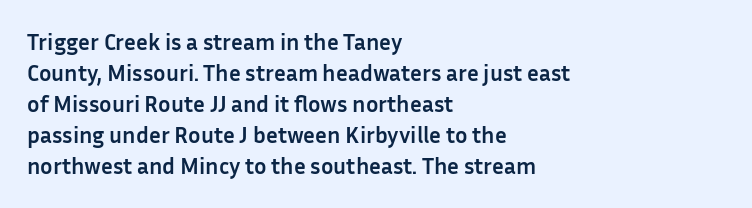
{"italic": "no", "bold": "yes", "underline": "no", "align": "left", "line_spacing": "normal", "line_spacing_ratio": 1.35, "letter_spacing": "normal", "letter_spacing_em": 0.0, "glyph_px": 23}
